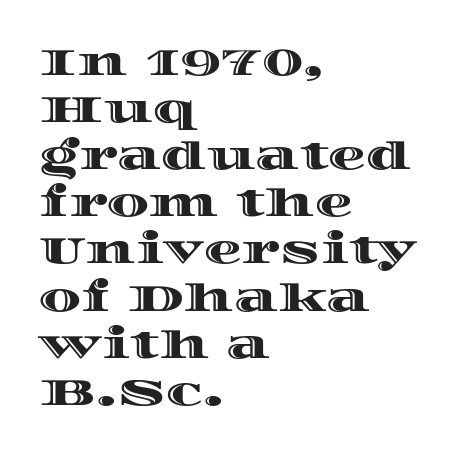
The image shows 38 px wide type, upright; set left-aligned, line spacing 1.24x, normal letter spacing, not underlined; a large x-height.
